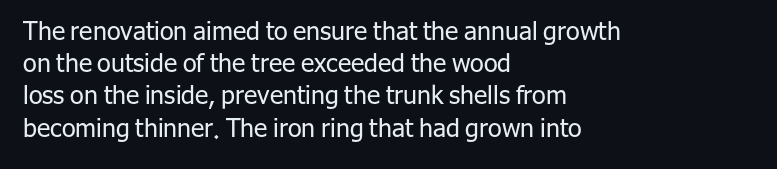
These lines keep a tight, regular rhythm from letter to letter. This sample is left-justified, so line endings fall wherever the words run out. The space between consecutive lines is moderate. Do the letters lean? They stand straight. The passage shown is not underscored anywhere. Stems and bowls with no extra thickness — not bold.
